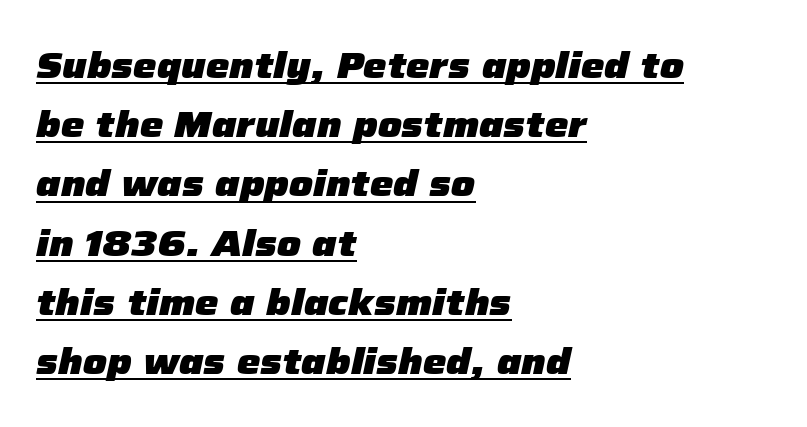
{"italic": "yes", "lean": "right", "slant_degrees": 12, "bold": "yes", "weight": "heavy", "width": "normal", "stroke_contrast": "low", "x_height": "medium", "monospaced": "no", "underline": "yes", "align": "left", "line_spacing": "normal", "line_spacing_ratio": 1.6, "letter_spacing": "normal", "letter_spacing_em": 0.0, "glyph_px": 37}
